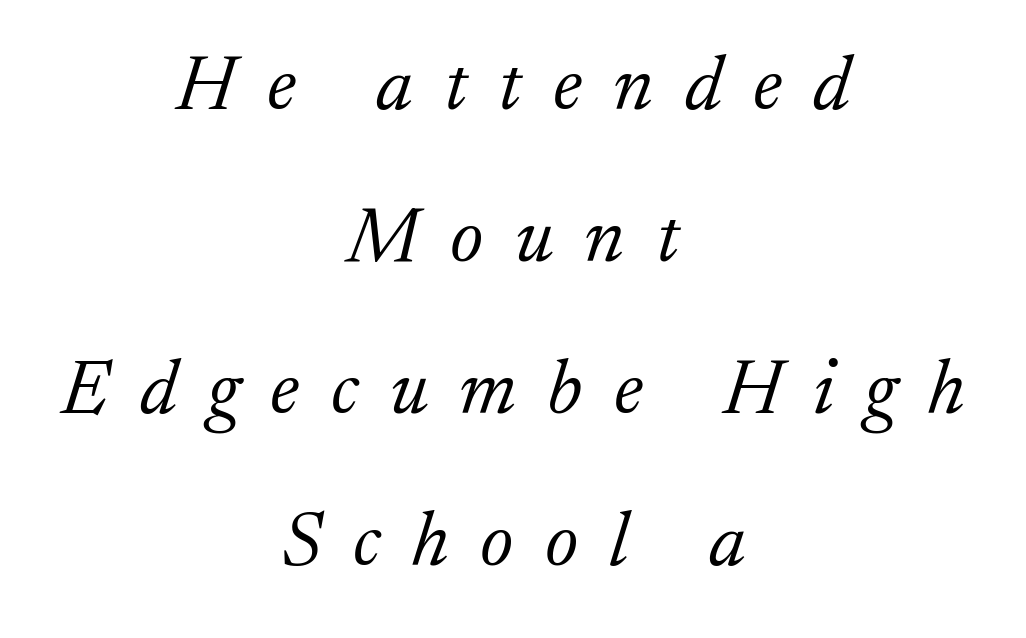
{"serif": "yes", "italic": "yes", "lean": "right", "slant_degrees": 17, "bold": "no", "weight": "light", "width": "normal", "stroke_contrast": "low", "x_height": "medium", "monospaced": "no", "underline": "no", "align": "center", "line_spacing": "loose", "line_spacing_ratio": 1.95, "letter_spacing": "wide", "letter_spacing_em": 0.4, "glyph_px": 78}
